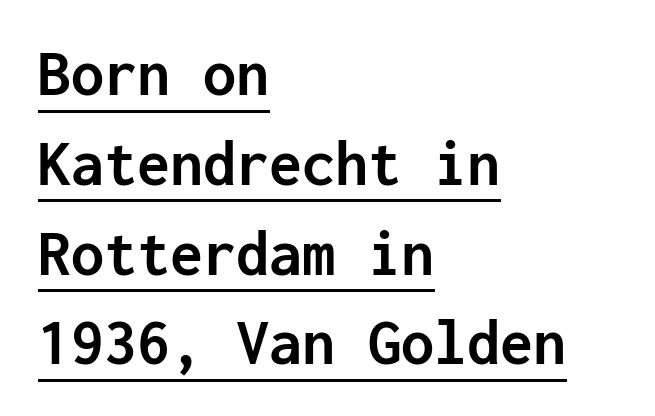
{"serif": "no", "italic": "no", "bold": "yes", "weight": "semibold", "width": "normal", "stroke_contrast": "low", "x_height": "medium", "monospaced": "yes", "underline": "yes", "align": "left", "line_spacing": "normal", "line_spacing_ratio": 1.36, "letter_spacing": "normal", "letter_spacing_em": 0.0, "glyph_px": 66}
